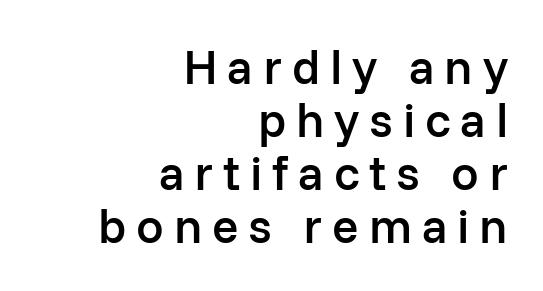
Does extra space separate the letters? Yes, quite a lot of it. Cramped leading. Grotesque or geometric, the face here clearly has no serifs. Character widths vary here, with narrow letters taking less room than wide ones.
